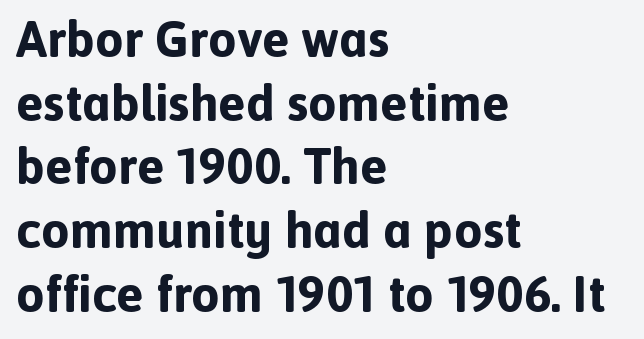
Quick note: not italic, upright. Leading matches the norm, producing a regular column. The compositor pushed each line to the left boundary. Rule under the text: the space is simply empty.
